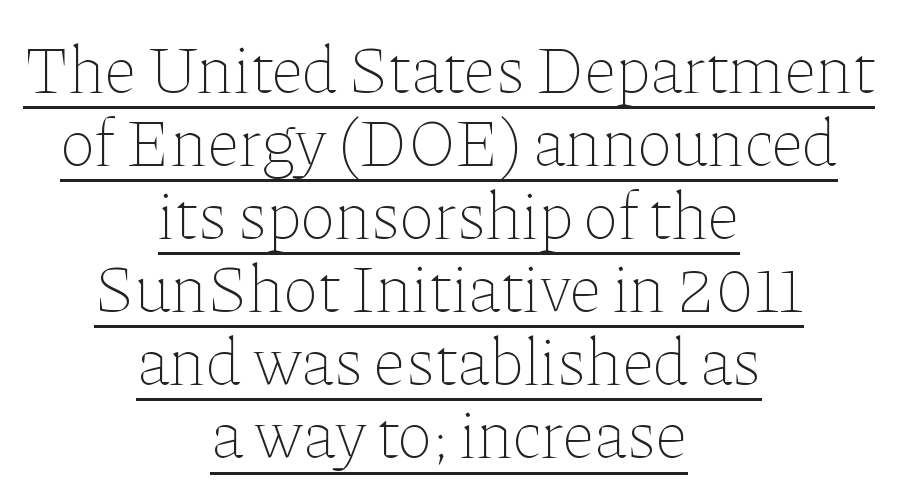
This is the regular roman posture of the typeface. Somebody hit Ctrl+U on this one — the words are underlined. The text block is weighted toward neither margin, spreading evenly from the middle. Notice how descenders almost collide with the ascenders below — that's tight leading.
